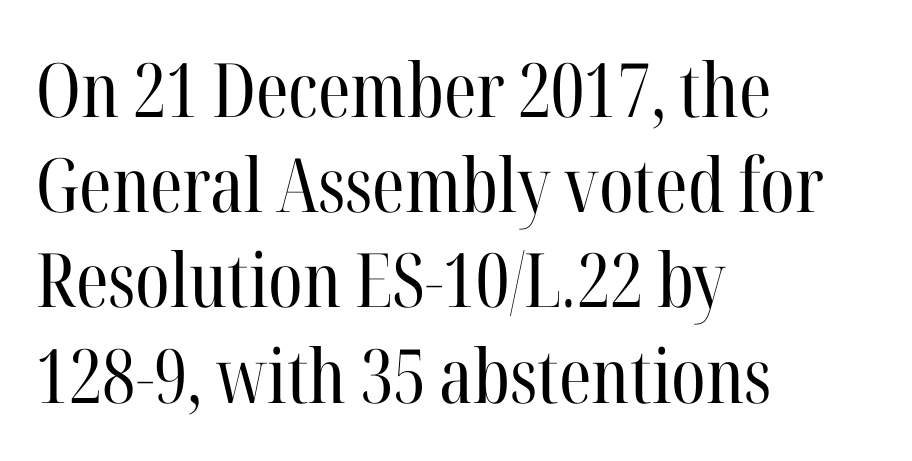
The image shows 75 px regular-weight, condensed serif type, upright; set left-aligned, normal line spacing (1.27x), normal letter spacing, not underlined; high stroke contrast and a medium x-height.
